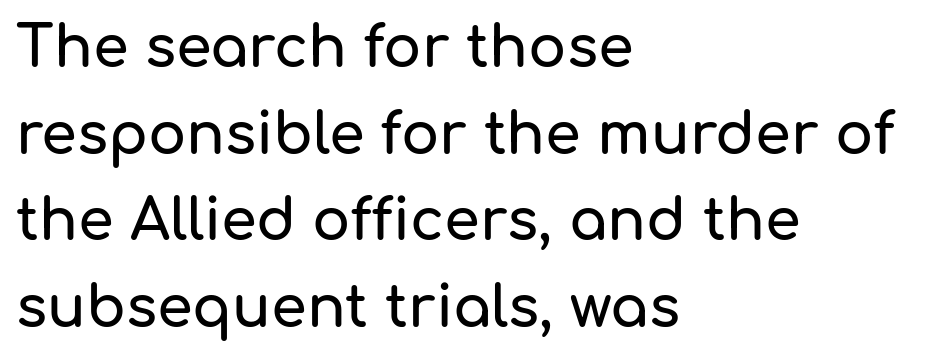
Typeset ragged right — the left edge is the straight one. You could call the tracking neutral — neither tight nor loose. The gap between lines stays unmarked. Reading down the column, the eye jumps a familiar distance to each next line. The typeface chosen for these lines omits serifs.
